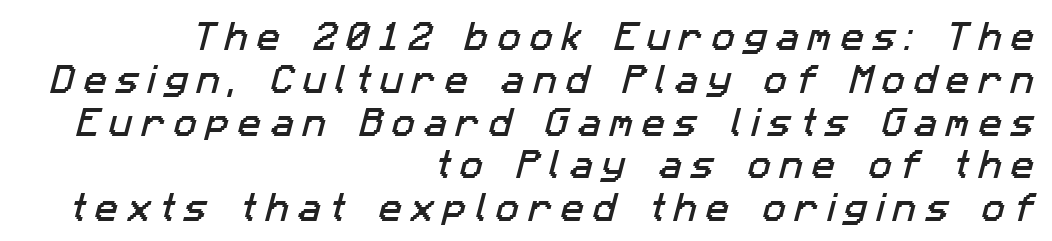
{"serif": "no", "width": "normal", "stroke_contrast": "low", "x_height": "medium", "monospaced": "no", "underline": "no", "align": "right", "line_spacing": "normal", "line_spacing_ratio": 1.38, "letter_spacing": "wide", "letter_spacing_em": 0.29, "glyph_px": 31}
